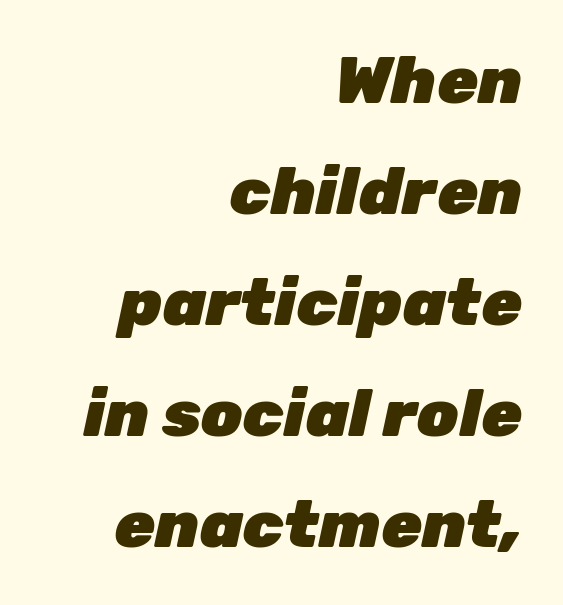
Q: Is the text bold? A: Yes.
Q: Is the text italic (slanted)? A: Yes, it leans right by about 12 degrees.
Q: Is the text underlined? A: No.
Q: How is the paragraph aligned? A: Right-aligned.
Q: Is the spacing between letters normal or unusually wide? A: Normal.
Q: Is the spacing between lines tight, normal or loose? A: Normal.
Q: Width (condensed, normal, or wide)? A: Normal.
Q: Stroke contrast? A: Low.
Q: x-height? A: Medium.
Q: Monospaced? A: No.
